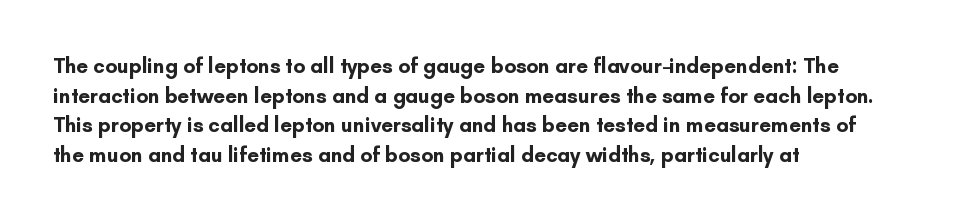
The vertical gap from one line to the next is medium. Beneath every word, the page is bare. Nothing unusual about the tracking: characters are spaced as the font intends. Its strokes are broad and dark, the hallmark of bold type. This sample uses an upright cut, with every glyph sitting square on the baseline. If you drew a ruler down the left edge, every line would touch it.
